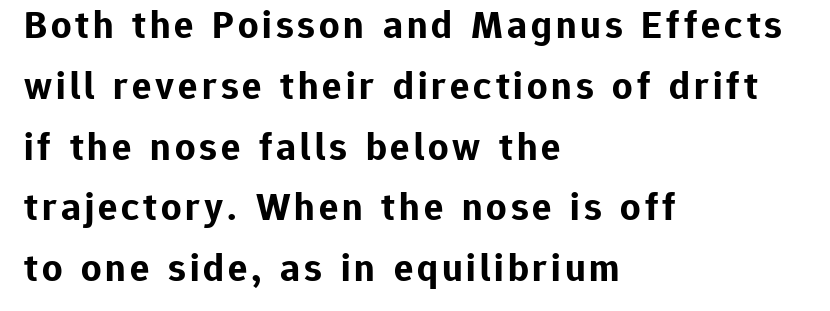
Q: Is the text bold? A: Yes.
Q: Is the text italic (slanted)? A: No, it is upright.
Q: Is the typeface a serif or a sans-serif typeface? A: Sans-serif.
Q: Is the text underlined? A: No.
Q: How is the paragraph aligned? A: Left-aligned.
Q: Is the spacing between lines tight, normal or loose? A: Normal.
Q: Width (condensed, normal, or wide)? A: Normal.
Q: Stroke contrast? A: Low.
Q: x-height? A: Medium.
Q: Monospaced? A: No.
